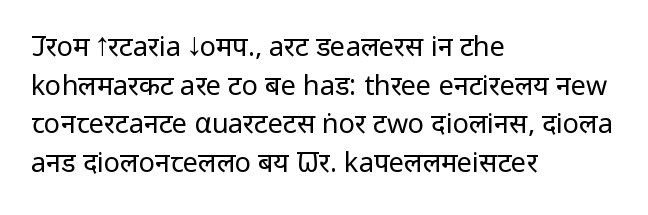
Q: Is the text bold? A: No.
Q: Is the text italic (slanted)? A: No, it is upright.
Q: Is the text underlined? A: No.
Q: How is the paragraph aligned? A: Left-aligned.
Q: Is the spacing between letters normal or unusually wide? A: Normal.
Q: Is the spacing between lines tight, normal or loose? A: Normal.
